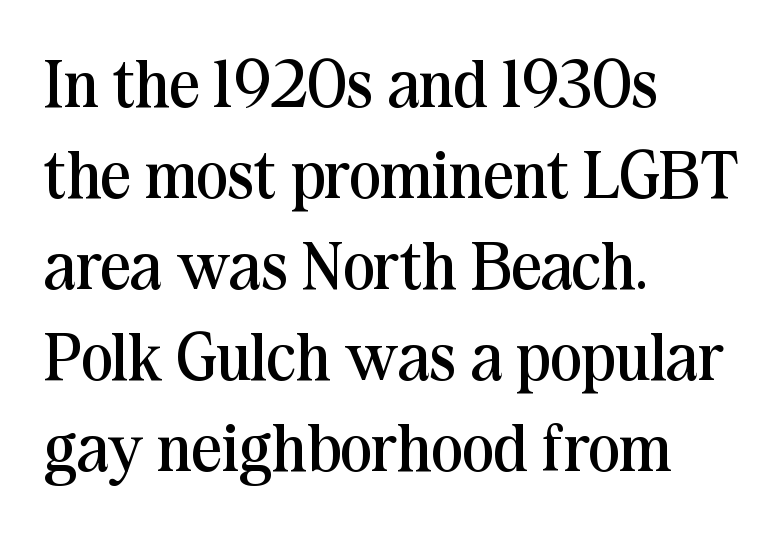
The image shows 67 px regular-weight serif type, upright; set left-aligned, normal line spacing (1.36x), normal letter spacing, not underlined; medium stroke contrast and a medium x-height.
